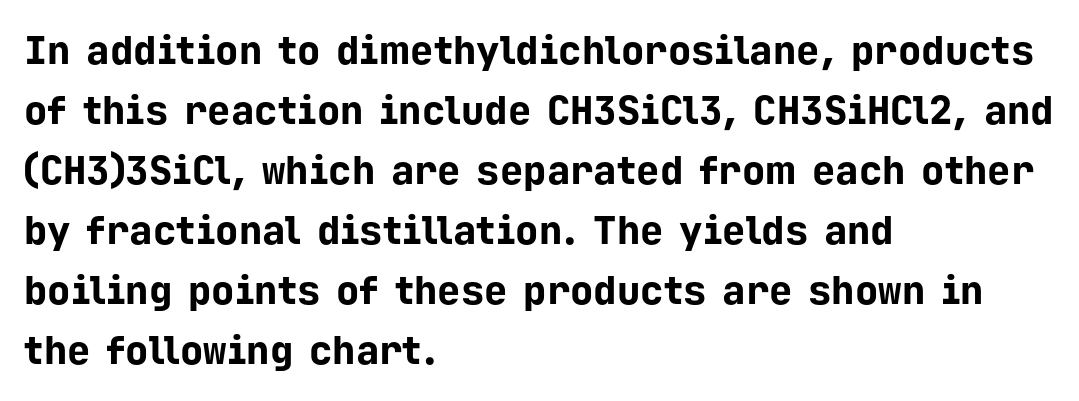
The image shows 39 px bold sans-serif type, upright, monospaced; set left-aligned, normal line spacing (1.54x), normal letter spacing, not underlined; low stroke contrast and a medium x-height.
